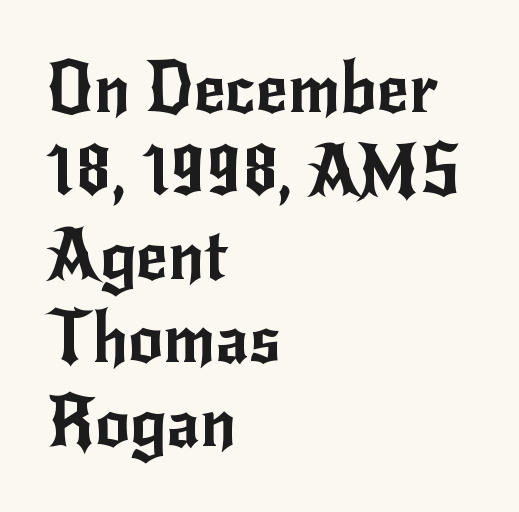
{"serif": "no", "italic": "no", "width": "normal", "stroke_contrast": "low", "x_height": "small", "monospaced": "no", "underline": "no", "align": "left", "line_spacing_ratio": 1.21, "letter_spacing": "normal", "letter_spacing_em": 0.0, "glyph_px": 69}
